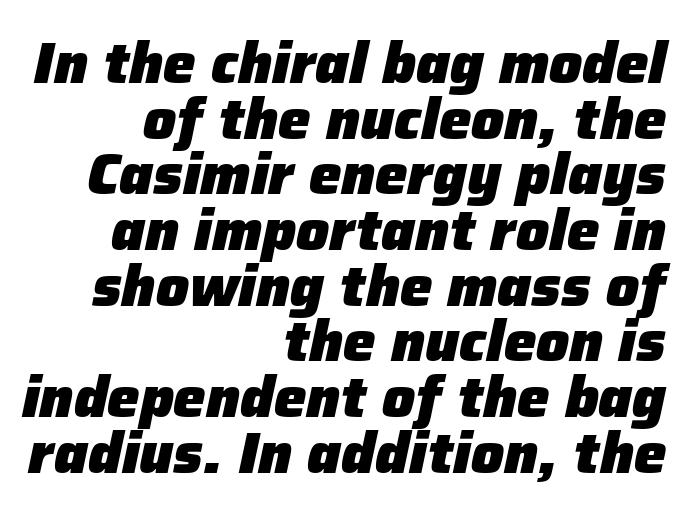
The image shows 58 px heavy type, italic (leaning right); set right-aligned, tight line spacing (0.96x), normal letter spacing, not underlined; low stroke contrast and a medium x-height.
